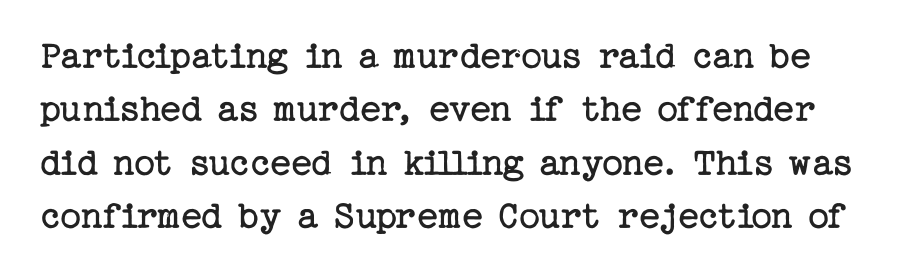
Q: Is the text bold? A: No.
Q: Is the text italic (slanted)? A: No, it is upright.
Q: Is the typeface a serif or a sans-serif typeface? A: Serif.
Q: Is the text underlined? A: No.
Q: Is the spacing between letters normal or unusually wide? A: Normal.
Q: Is the spacing between lines tight, normal or loose? A: Normal.
Q: Width (condensed, normal, or wide)? A: Normal.
Q: Stroke contrast? A: Low.
Q: x-height? A: Medium.
